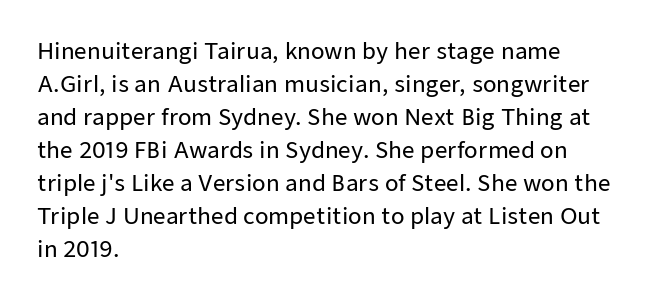
The image shows 22 px text type, upright; set left-aligned, normal line spacing (1.5x), normal letter spacing, not underlined.
